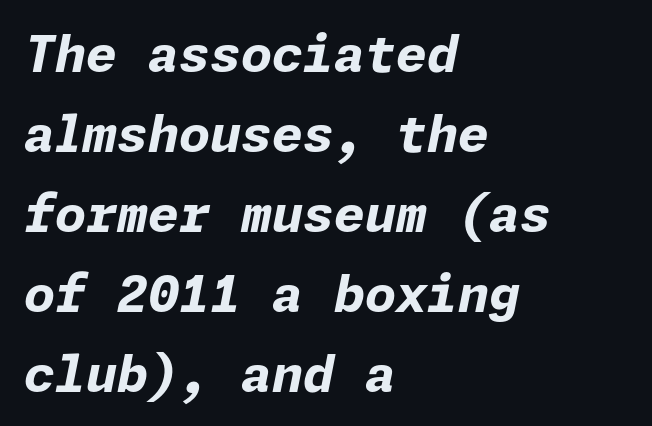
The image shows 50 px bold type, italic (leaning right); set left-aligned, normal line spacing (1.6x), normal letter spacing, not underlined; low stroke contrast and a medium x-height.
